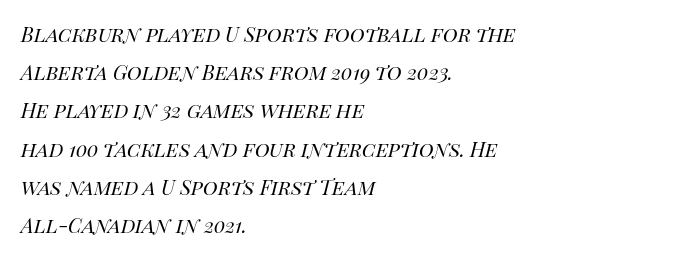
The image shows 25 px text type, italic (leaning right); set left-aligned, normal line spacing (1.53x), normal letter spacing, not underlined.
